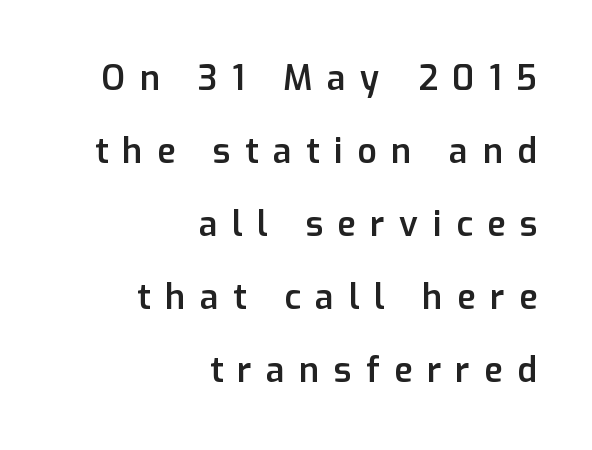
Q: Is the text bold? A: Semi-bold.
Q: Is the text italic (slanted)? A: No, it is upright.
Q: Is the typeface a serif or a sans-serif typeface? A: Sans-serif.
Q: Is the text underlined? A: No.
Q: How is the paragraph aligned? A: Right-aligned.
Q: Is the spacing between letters normal or unusually wide? A: Unusually wide.
Q: Is the spacing between lines tight, normal or loose? A: Loose.
Q: Width (condensed, normal, or wide)? A: Normal.
Q: Stroke contrast? A: Low.
Q: x-height? A: Medium.
Q: Monospaced? A: No.
